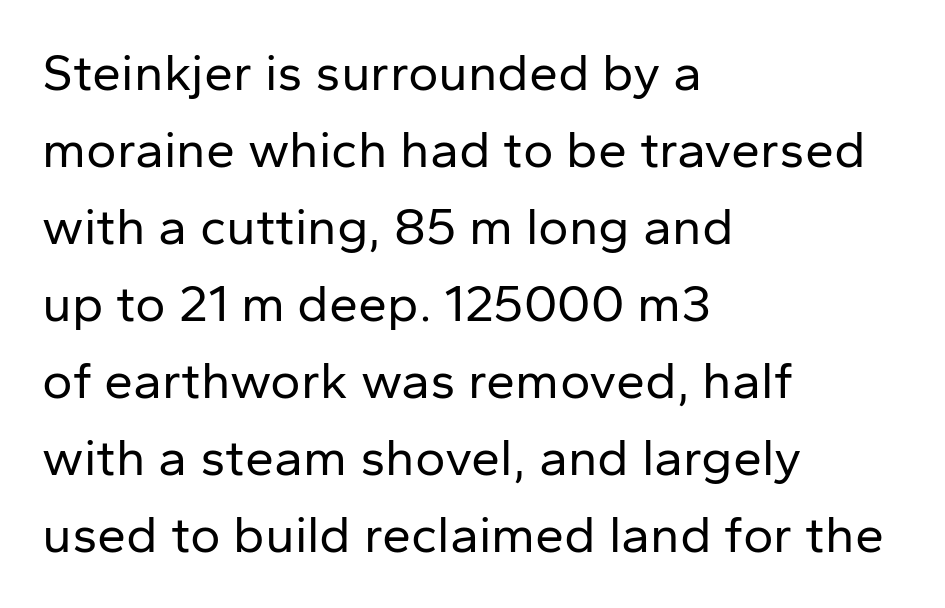
Every stem runs plumb, perpendicular to the baseline. Each stroke keeps to a modest, everyday thickness or less. The letterforms sit shoulder to shoulder at normal distance. The area under the type is left untouched. The passage shown is typed in a proportional face where columns would drift.
